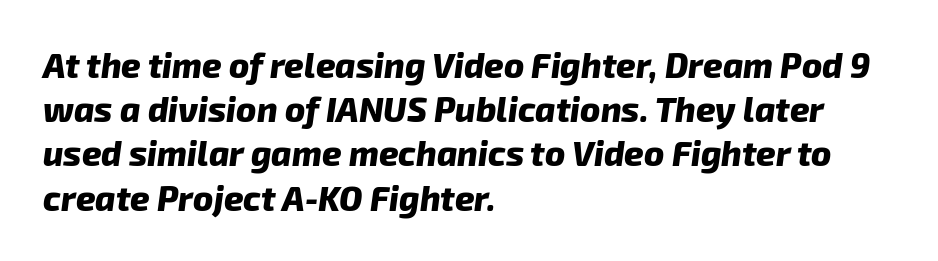
The image shows 34 px heavy sans-serif type; set left-aligned, normal line spacing (1.3x), normal letter spacing, not underlined; low stroke contrast and a medium x-height.
